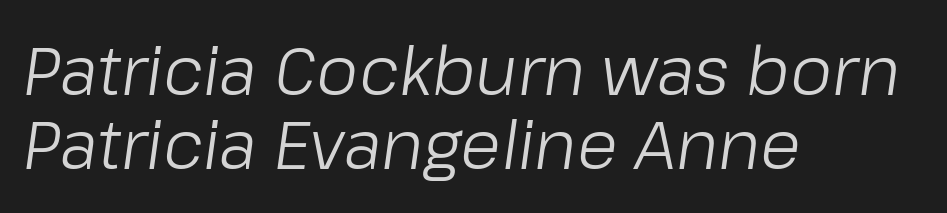
Q: Is the text bold? A: No.
Q: Is the text italic (slanted)? A: Yes, it leans right by about 8 degrees.
Q: Is the text underlined? A: No.
Q: How is the paragraph aligned? A: Left-aligned.
Q: Is the spacing between letters normal or unusually wide? A: Normal.
Q: Is the spacing between lines tight, normal or loose? A: Tight.
Q: Width (condensed, normal, or wide)? A: Normal.
Q: Stroke contrast? A: Low.
Q: x-height? A: Medium.
Q: Monospaced? A: No.
